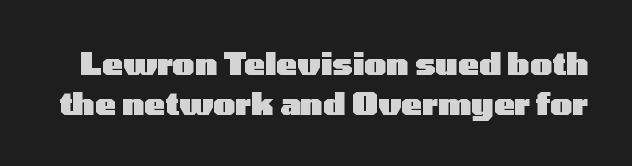
The image shows 31 px heavy, wide sans-serif type, upright; set normal line spacing (1.28x), normal letter spacing, not underlined; low stroke contrast and a medium x-height.
